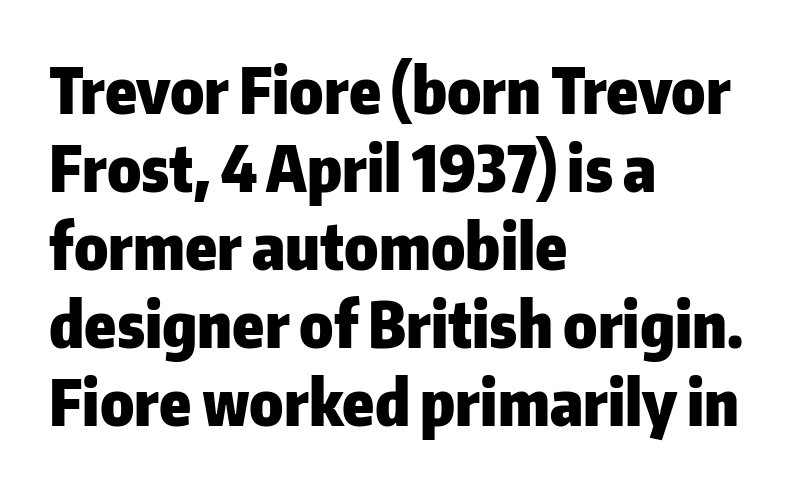
Note the varied advance widths — an 'i' is clearly narrower than an 'm'. The glyphs have the mass of a bold cut. Italic: no, the glyphs are upright roman. The gap between lines stays unmarked.
